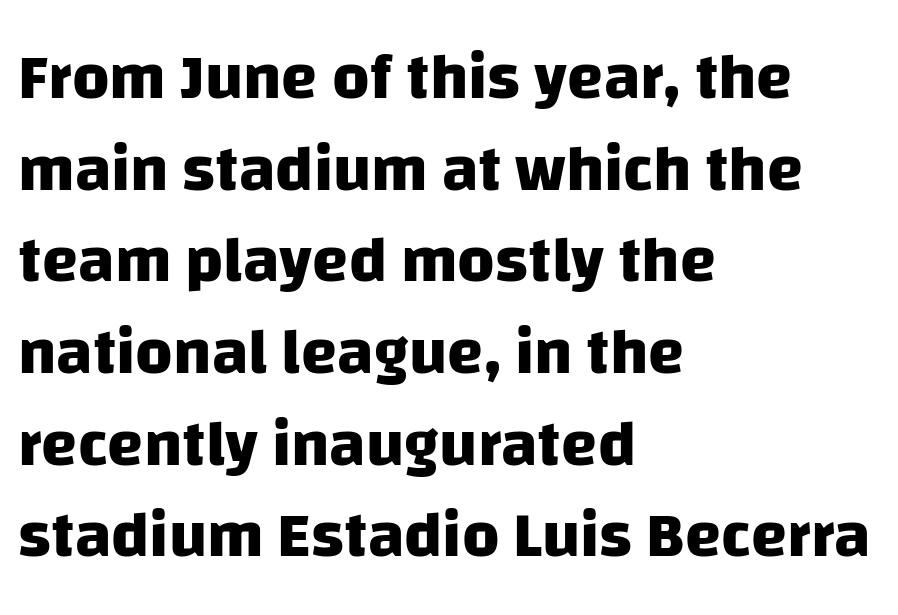
{"serif": "no", "bold": "yes", "weight": "heavy", "width": "normal", "stroke_contrast": "low", "x_height": "large", "monospaced": "no", "underline": "no", "align": "left", "line_spacing": "normal", "line_spacing_ratio": 1.41, "letter_spacing": "normal", "letter_spacing_em": 0.0, "glyph_px": 65}
